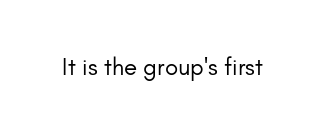
Q: Is the text bold? A: No.
Q: Is the text italic (slanted)? A: No, it is upright.
Q: Is the text underlined? A: No.
Q: Is the spacing between letters normal or unusually wide? A: Normal.
